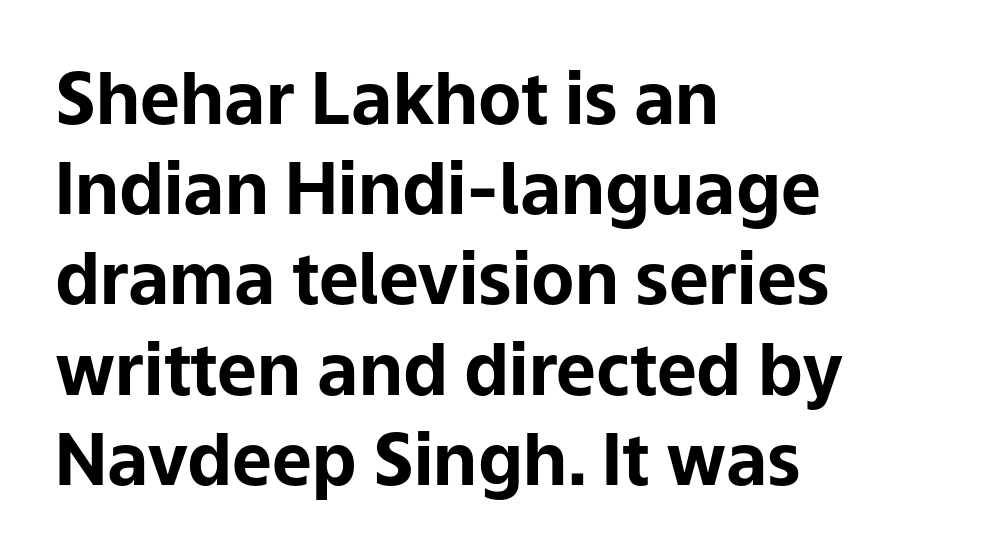
{"serif": "no", "italic": "no", "bold": "yes", "weight": "bold", "width": "normal", "stroke_contrast": "low", "x_height": "medium", "monospaced": "no", "underline": "no", "align": "left", "line_spacing": "normal", "line_spacing_ratio": 1.27, "letter_spacing": "normal", "letter_spacing_em": 0.0, "glyph_px": 71}
